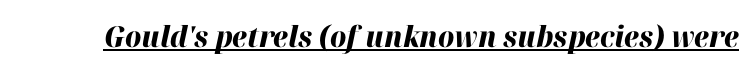
{"italic": "yes", "lean": "right", "slant_degrees": 12, "bold": "yes", "weight": "heavy", "width": "normal", "stroke_contrast": "high", "x_height": "medium", "monospaced": "no", "underline": "yes", "letter_spacing": "normal", "letter_spacing_em": 0.0, "glyph_px": 29}
